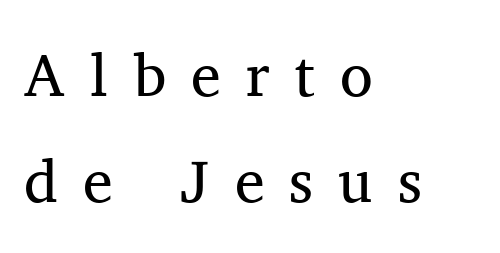
Q: Is the text bold? A: No.
Q: Is the text italic (slanted)? A: No, it is upright.
Q: Is the typeface a serif or a sans-serif typeface? A: Serif.
Q: Is the text underlined? A: No.
Q: How is the paragraph aligned? A: Left-aligned.
Q: Is the spacing between letters normal or unusually wide? A: Unusually wide.
Q: Width (condensed, normal, or wide)? A: Normal.
Q: Stroke contrast? A: Medium.
Q: x-height? A: Medium.
Q: Monospaced? A: No.
